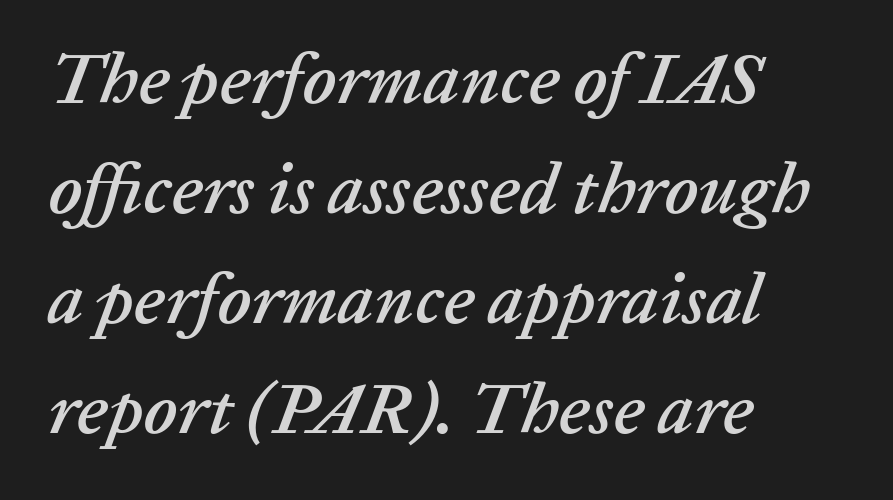
Q: Is the text italic (slanted)? A: Yes, it leans right by about 20 degrees.
Q: Is the text underlined? A: No.
Q: How is the paragraph aligned? A: Left-aligned.
Q: Is the spacing between letters normal or unusually wide? A: Normal.
Q: Is the spacing between lines tight, normal or loose? A: Normal.
Q: Width (condensed, normal, or wide)? A: Normal.
Q: Stroke contrast? A: Low.
Q: x-height? A: Medium.
Q: Monospaced? A: No.
